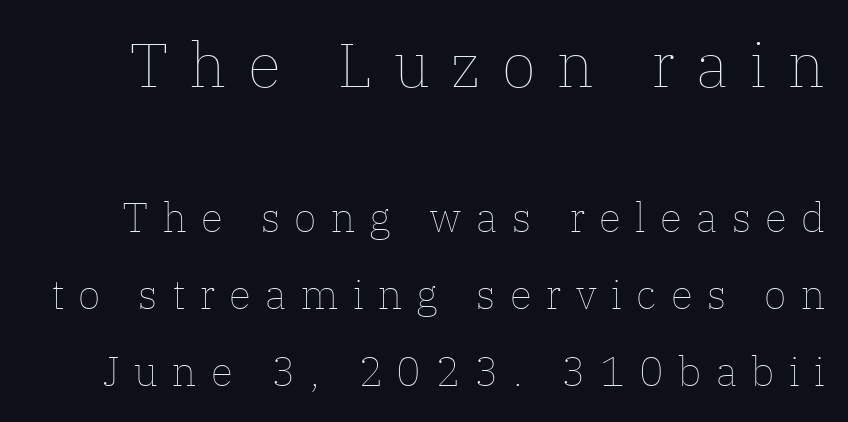
{"italic": "no", "bold": "no", "weight": "thin", "width": "normal", "stroke_contrast": "low", "x_height": "medium", "monospaced": "no", "underline": "no", "line_spacing_ratio": 1.88, "letter_spacing": "wide", "letter_spacing_em": 0.35, "larger_block": "first", "size_ratio": 1.51, "glyph_px": 62}
